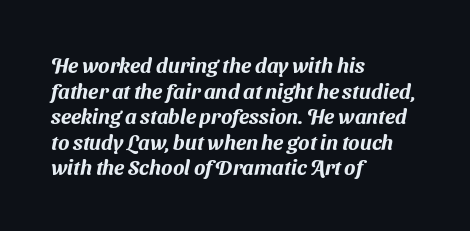
Q: Is the text underlined? A: No.
Q: How is the paragraph aligned? A: Left-aligned.
Q: Is the spacing between letters normal or unusually wide? A: Normal.
